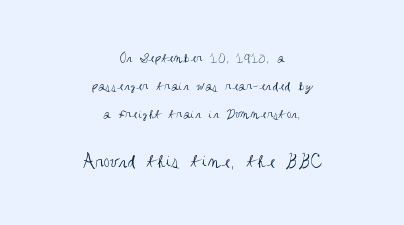
Q: Is the text bold? A: No.
Q: Is the text underlined? A: No.
Q: How is the paragraph aligned? A: Centered.
Q: Is the spacing between letters normal or unusually wide? A: Normal.
Q: Is the spacing between lines tight, normal or loose? A: Loose.
Q: Which block of text is set in a larger size, the first (top) or the second (bottom)? A: The second (bottom) one.
